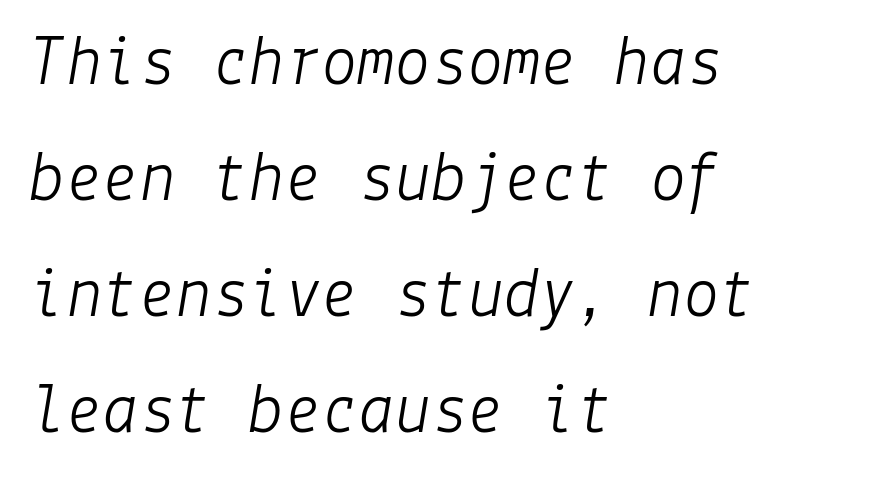
The image shows 73 px light type, italic (leaning right); set left-aligned, normal line spacing (1.59x), normal letter spacing, not underlined; low stroke contrast and a medium x-height.
